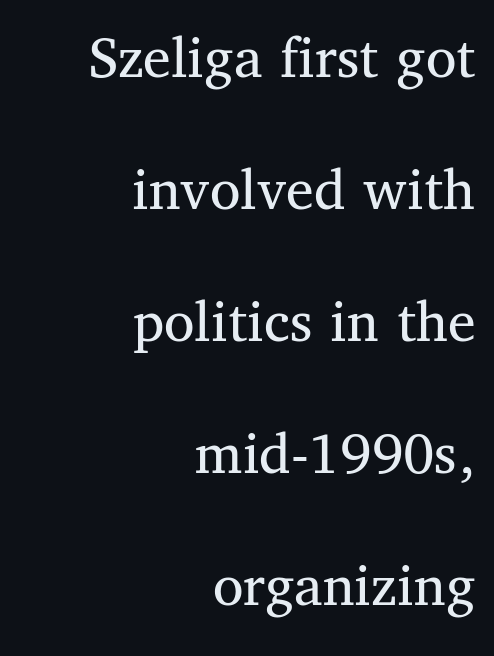
The image shows 62 px regular-weight serif type, upright; set right-aligned, loose line spacing (2.13x), normal letter spacing, not underlined; medium stroke contrast and a medium x-height.
